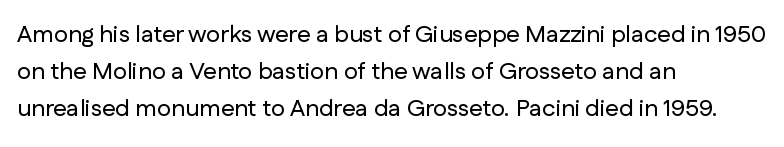
The image shows 24 px text type, upright; set left-aligned, normal line spacing (1.55x), normal letter spacing, not underlined.
